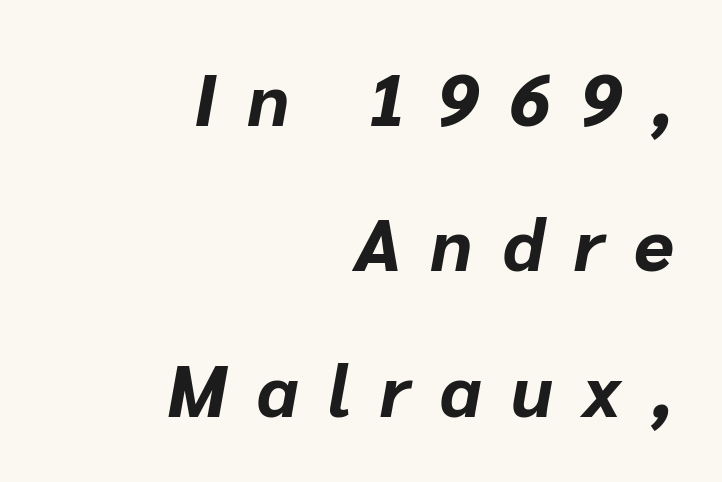
{"italic": "yes", "lean": "right", "slant_degrees": 10, "bold": "yes", "weight": "bold", "width": "normal", "stroke_contrast": "low", "x_height": "medium", "monospaced": "no", "underline": "no", "align": "right", "line_spacing": "loose", "line_spacing_ratio": 1.99, "letter_spacing": "wide", "letter_spacing_em": 0.41, "glyph_px": 73}
